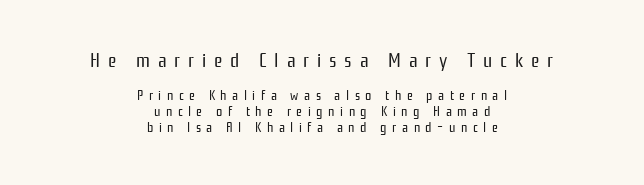
Q: Is the text bold? A: No.
Q: Is the text italic (slanted)? A: No, it is upright.
Q: Is the text underlined? A: No.
Q: How is the paragraph aligned? A: Centered.
Q: Is the spacing between letters normal or unusually wide? A: Unusually wide.
Q: Is the spacing between lines tight, normal or loose? A: Tight.
Q: Which block of text is set in a larger size, the first (top) or the second (bottom)? A: The first (top) one.
